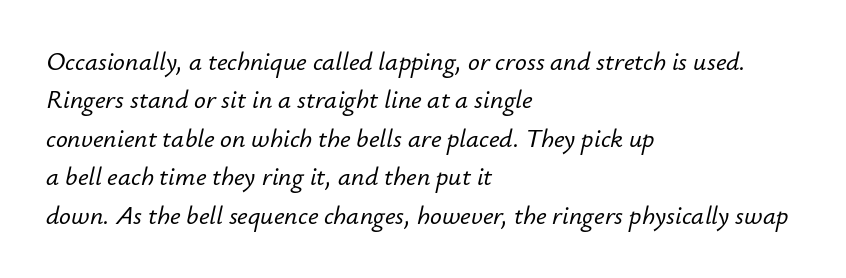
Q: Is the text italic (slanted)? A: Yes, it leans right by about 12 degrees.
Q: Is the text underlined? A: No.
Q: How is the paragraph aligned? A: Left-aligned.
Q: Is the spacing between letters normal or unusually wide? A: Normal.
Q: Is the spacing between lines tight, normal or loose? A: Normal.
